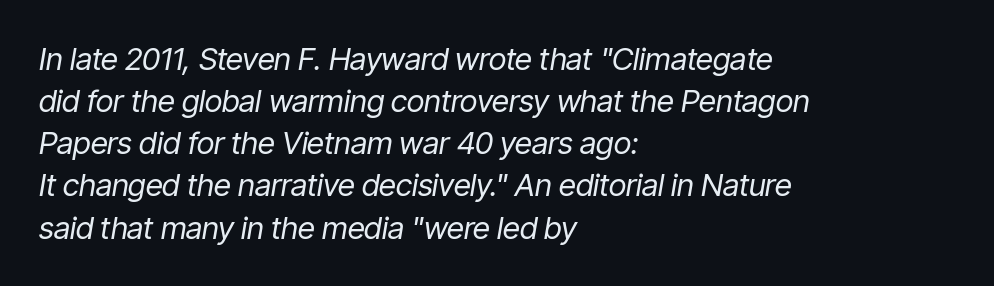
The image shows 31 px regular-weight, condensed type, italic (leaning right); set left-aligned, normal line spacing (1.36x), normal letter spacing, not underlined; low stroke contrast and a medium x-height.
